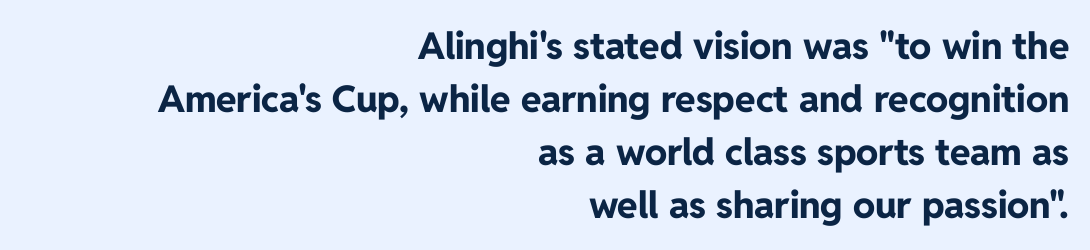
{"serif": "no", "italic": "no", "bold": "yes", "weight": "bold", "width": "normal", "stroke_contrast": "low", "x_height": "medium", "monospaced": "no", "underline": "no", "align": "right", "line_spacing": "normal", "line_spacing_ratio": 1.43, "letter_spacing": "normal", "letter_spacing_em": 0.0, "glyph_px": 37}
